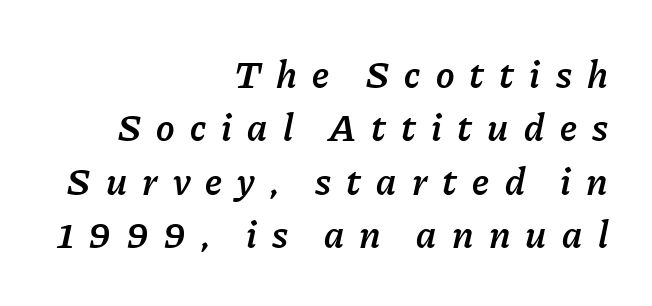
Would a proofreader flag this as italicized? Yes. Note the varied advance widths — an 'i' is clearly narrower than an 'm'. Vertical spacing — default. The foot of each line stays bare and open. The strokes are fattened partway — semibold, not bold.
